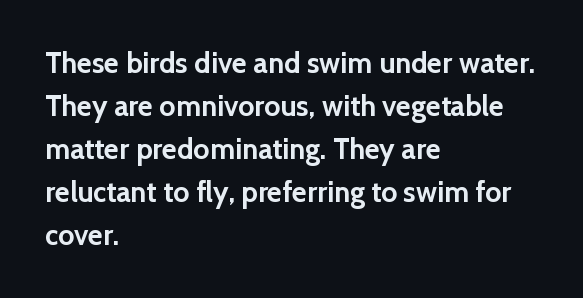
{"serif": "no", "italic": "no", "bold": "yes", "weight": "semibold", "width": "normal", "x_height": "medium", "monospaced": "no", "underline": "no", "align": "left", "line_spacing": "normal", "line_spacing_ratio": 1.48, "letter_spacing": "normal", "letter_spacing_em": 0.0, "glyph_px": 29}
